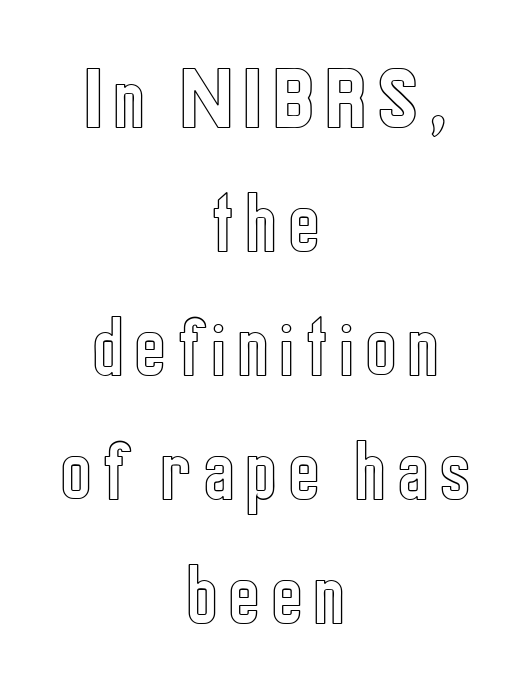
{"italic": "no", "width": "condensed", "x_height": "medium", "monospaced": "no", "underline": "no", "align": "center", "line_spacing_ratio": 1.85, "glyph_px": 67}
